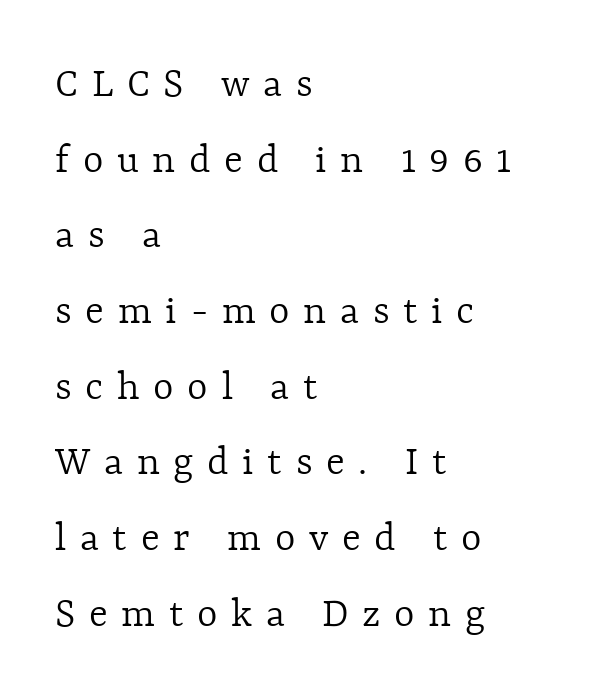
The image shows 44 px light type, upright; set left-aligned, line spacing 1.72x, unusually wide letter spacing (+0.31 em), not underlined; a medium x-height.
